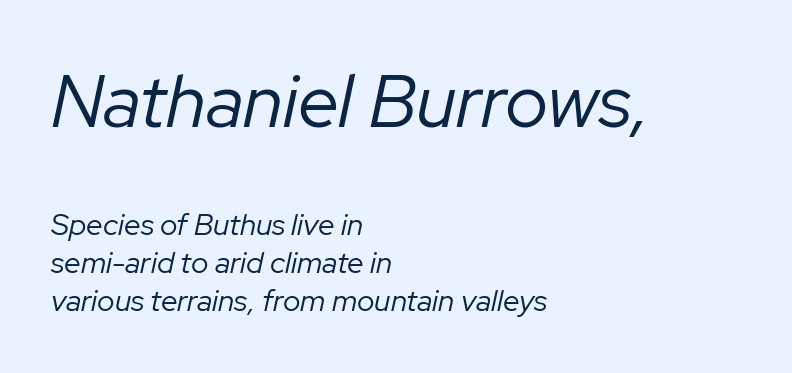
The image shows 74 px regular-weight type, italic (leaning right); set left-aligned, normal line spacing (1.27x), normal letter spacing, not underlined; the first (top) block is 2.47x larger; low stroke contrast and a medium x-height.
